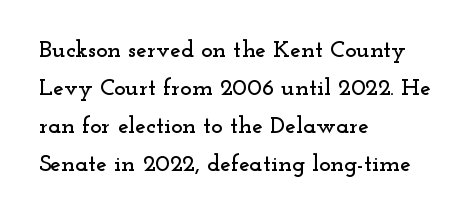
Q: Is the text italic (slanted)? A: No, it is upright.
Q: Is the text underlined? A: No.
Q: How is the paragraph aligned? A: Left-aligned.
Q: Is the spacing between letters normal or unusually wide? A: Normal.
Q: Is the spacing between lines tight, normal or loose? A: Normal.
